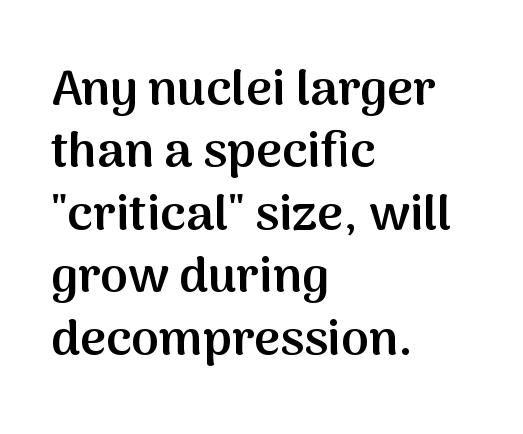
Q: Is the text bold? A: Semi-bold.
Q: Is the text italic (slanted)? A: No, it is upright.
Q: Is the typeface a serif or a sans-serif typeface? A: Sans-serif.
Q: Is the text underlined? A: No.
Q: How is the paragraph aligned? A: Left-aligned.
Q: Is the spacing between letters normal or unusually wide? A: Normal.
Q: Is the spacing between lines tight, normal or loose? A: Normal.
Q: Width (condensed, normal, or wide)? A: Normal.
Q: Stroke contrast? A: Medium.
Q: x-height? A: Medium.
Q: Monospaced? A: No.
